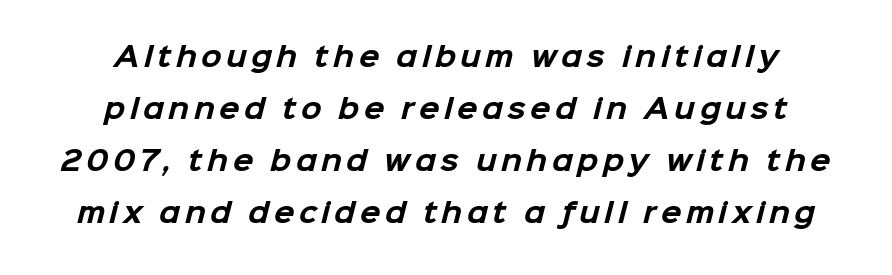
Quick note: interline space is abundant. The foot of each line stays bare and open. This is heavy type, rendered in bold.
